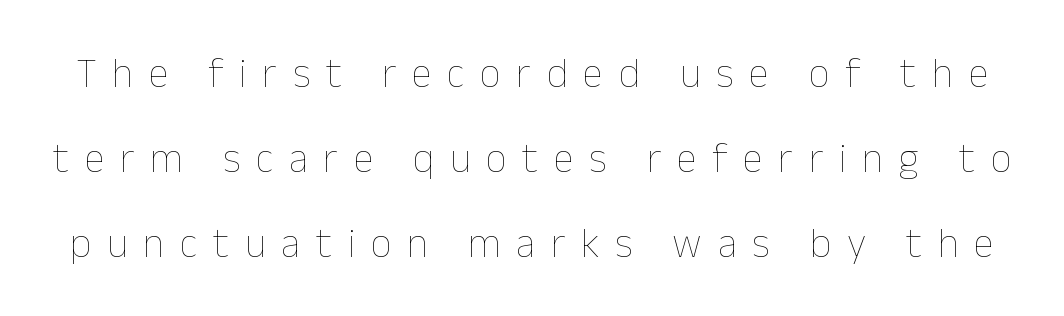
{"italic": "no", "bold": "no", "weight": "thin", "width": "normal", "stroke_contrast": "low", "x_height": "medium", "monospaced": "no", "underline": "no", "line_spacing": "loose", "line_spacing_ratio": 2.07, "letter_spacing": "wide", "letter_spacing_em": 0.38, "glyph_px": 41}
